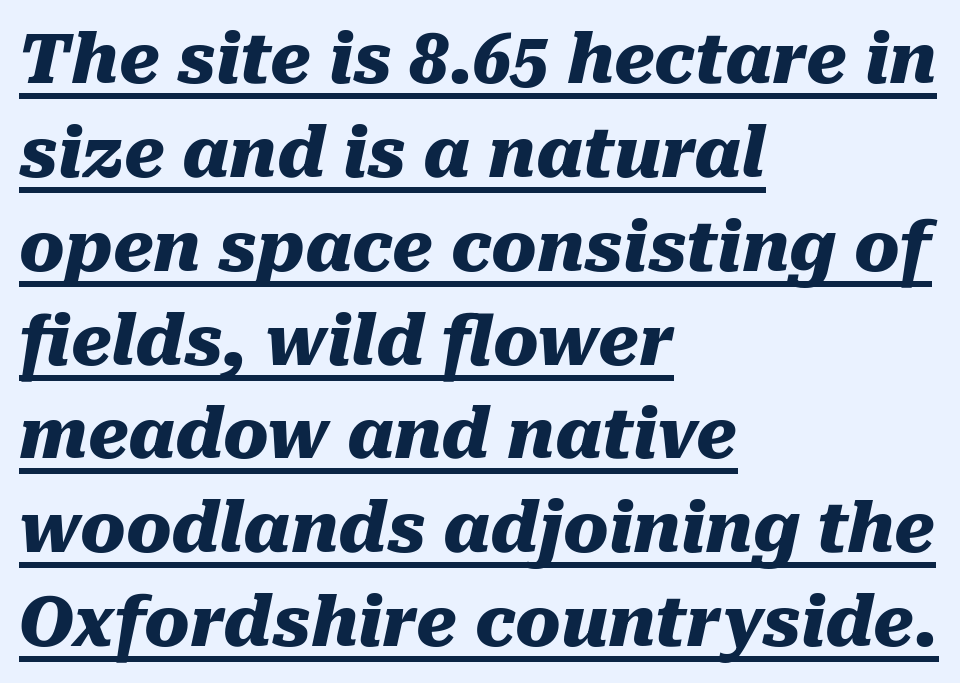
Here the designer chose a conventional face with non-uniform glyph widths. Leftover space on each line is placed entirely after the last word. What's the leading like? Ordinary, nothing unusual. Underlining? Definitely there. Tracking value appears to be zero — textbook default spacing.
